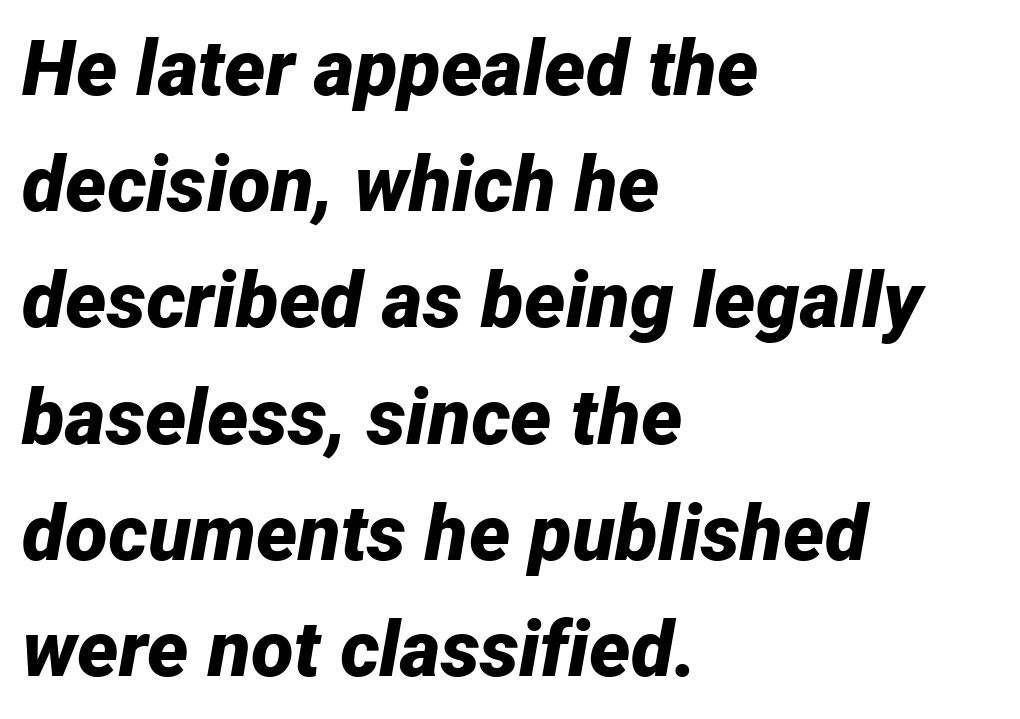
The image shows 78 px bold type, italic (leaning right); set left-aligned, normal line spacing (1.49x), normal letter spacing, not underlined; low stroke contrast and a medium x-height.
